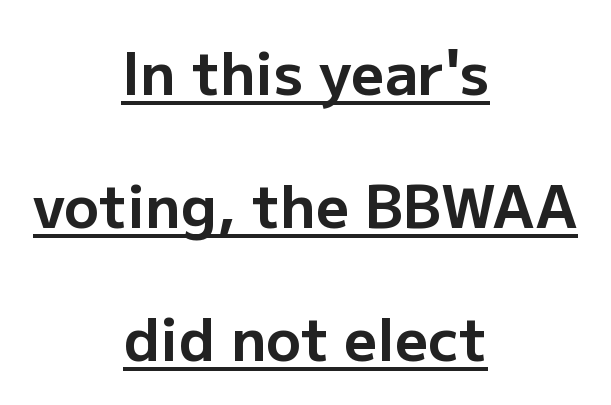
{"serif": "no", "italic": "no", "bold": "yes", "weight": "bold", "width": "normal", "stroke_contrast": "low", "x_height": "medium", "monospaced": "no", "underline": "yes", "align": "center", "line_spacing": "loose", "line_spacing_ratio": 2.29, "letter_spacing": "normal", "letter_spacing_em": 0.0, "glyph_px": 58}
